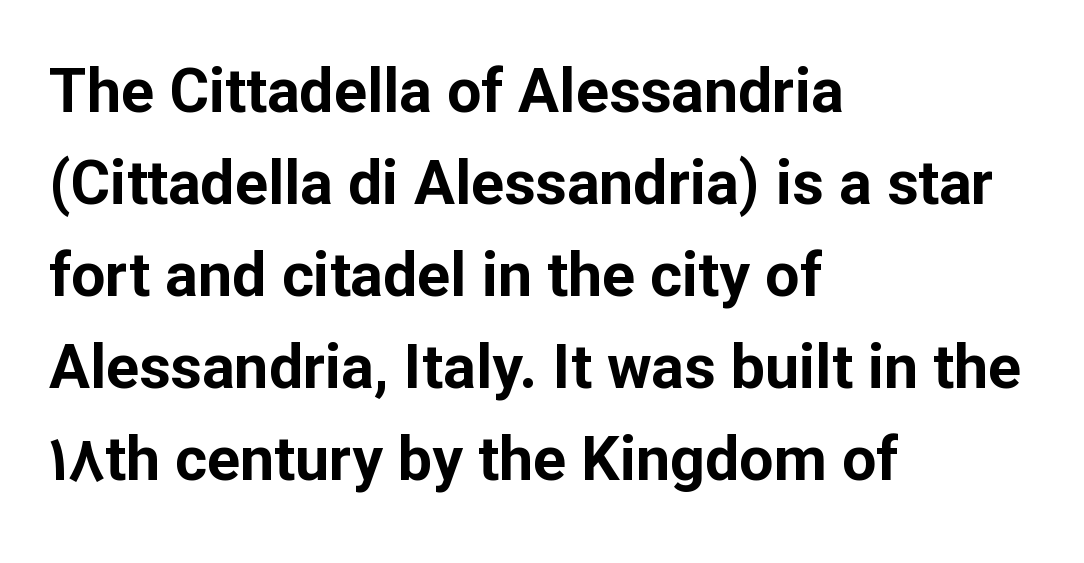
The image shows 61 px bold sans-serif type, upright; set left-aligned, normal line spacing (1.51x), normal letter spacing, not underlined; low stroke contrast and a medium x-height.
